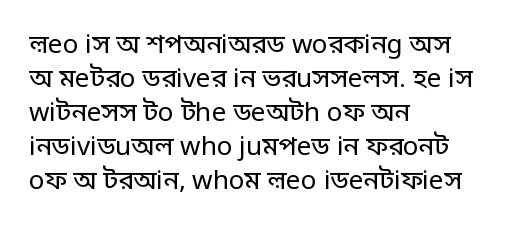
Descenders are the only things crossing below the line. All the whitespace from short lines collects on the right. Characters remain perfectly vertical along every line. The letters sit at their default tracking, neither squeezed nor spread.
